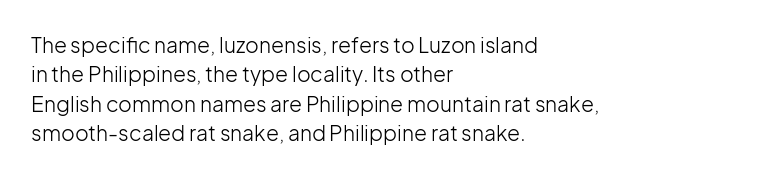
Q: Is the text bold? A: No.
Q: Is the text italic (slanted)? A: No, it is upright.
Q: Is the text underlined? A: No.
Q: How is the paragraph aligned? A: Left-aligned.
Q: Is the spacing between letters normal or unusually wide? A: Normal.
Q: Is the spacing between lines tight, normal or loose? A: Normal.
